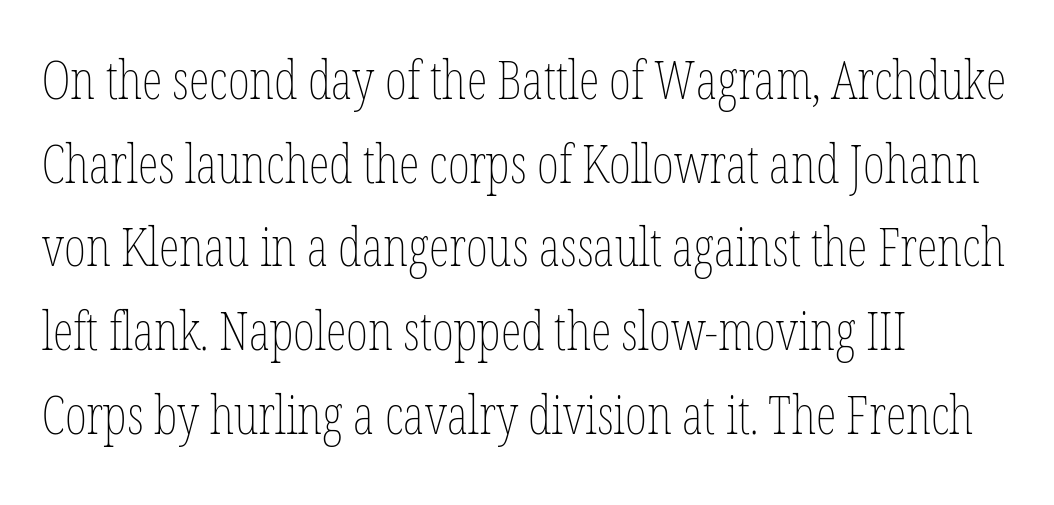
Q: Is the text bold? A: No.
Q: Is the text italic (slanted)? A: No, it is upright.
Q: Is the text underlined? A: No.
Q: How is the paragraph aligned? A: Left-aligned.
Q: Is the spacing between letters normal or unusually wide? A: Normal.
Q: Is the spacing between lines tight, normal or loose? A: Normal.
Q: Width (condensed, normal, or wide)? A: Condensed.
Q: Stroke contrast? A: Low.
Q: x-height? A: Medium.
Q: Monospaced? A: No.
